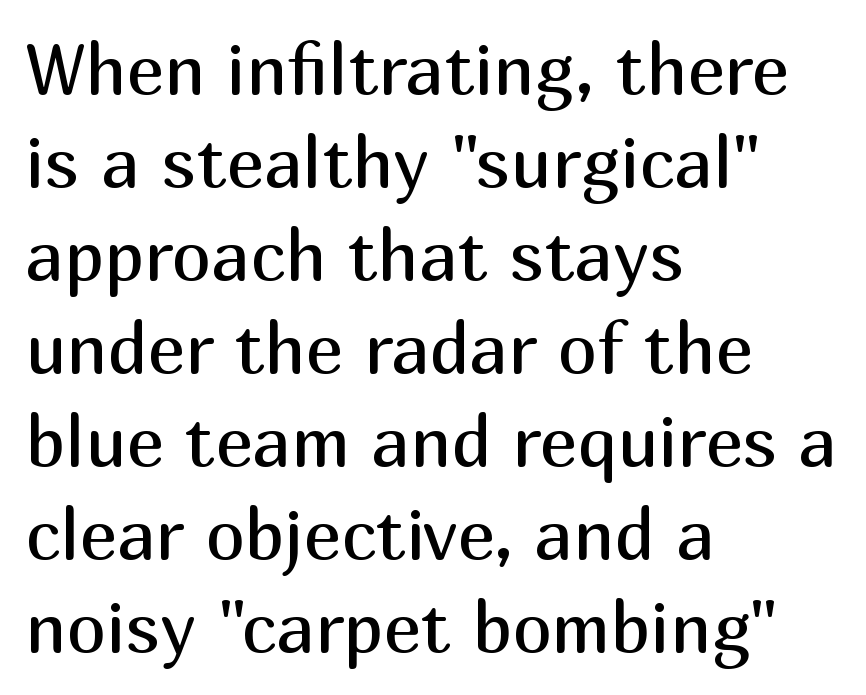
Q: Is the text bold? A: No.
Q: Is the text italic (slanted)? A: No, it is upright.
Q: Is the typeface a serif or a sans-serif typeface? A: Sans-serif.
Q: Is the text underlined? A: No.
Q: How is the paragraph aligned? A: Left-aligned.
Q: Is the spacing between letters normal or unusually wide? A: Normal.
Q: Is the spacing between lines tight, normal or loose? A: Normal.
Q: Width (condensed, normal, or wide)? A: Normal.
Q: Stroke contrast? A: Medium.
Q: x-height? A: Medium.
Q: Monospaced? A: No.
